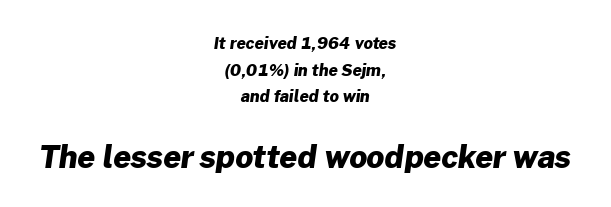
The image shows 31 px heavy sans-serif type; set centered, normal line spacing (1.67x), normal letter spacing, not underlined; the second (bottom) block is 1.94x larger; low stroke contrast and a medium x-height.
